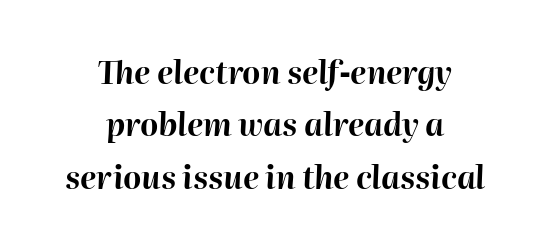
{"italic": "yes", "lean": "right", "slant_degrees": 2, "bold": "yes", "weight": "bold", "width": "normal", "stroke_contrast": "high", "x_height": "medium", "monospaced": "no", "underline": "no", "align": "center", "line_spacing": "normal", "line_spacing_ratio": 1.69, "letter_spacing": "normal", "letter_spacing_em": 0.0, "glyph_px": 31}
